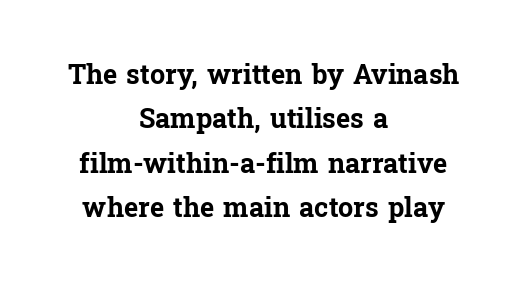
{"italic": "no", "bold": "yes", "underline": "no", "align": "center", "line_spacing": "normal", "line_spacing_ratio": 1.64, "letter_spacing": "normal", "letter_spacing_em": 0.0, "glyph_px": 27}
